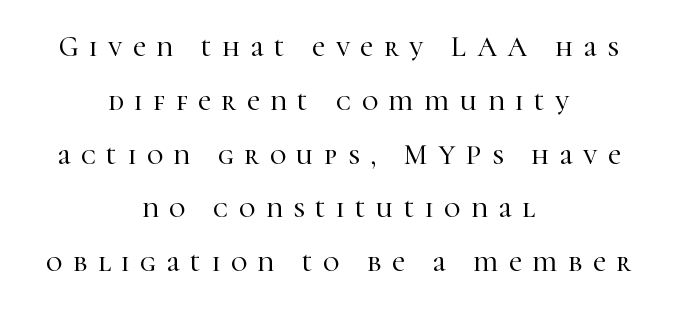
{"serif": "yes", "italic": "no", "width": "normal", "stroke_contrast": "high", "x_height": "medium", "monospaced": "no", "underline": "no", "align": "center", "line_spacing": "loose", "line_spacing_ratio": 1.92, "letter_spacing": "wide", "letter_spacing_em": 0.38, "glyph_px": 28}
